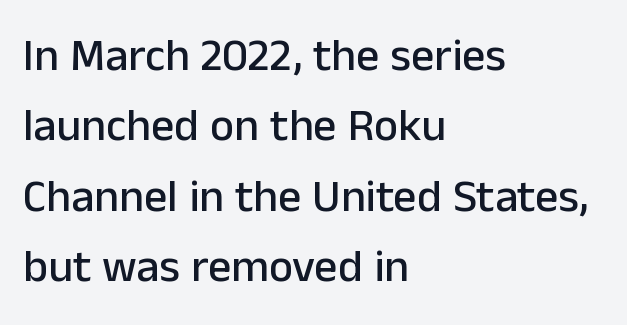
{"serif": "no", "italic": "no", "width": "normal", "stroke_contrast": "low", "x_height": "medium", "monospaced": "no", "underline": "no", "align": "left", "line_spacing": "normal", "line_spacing_ratio": 1.53, "letter_spacing": "normal", "letter_spacing_em": 0.0, "glyph_px": 46}
